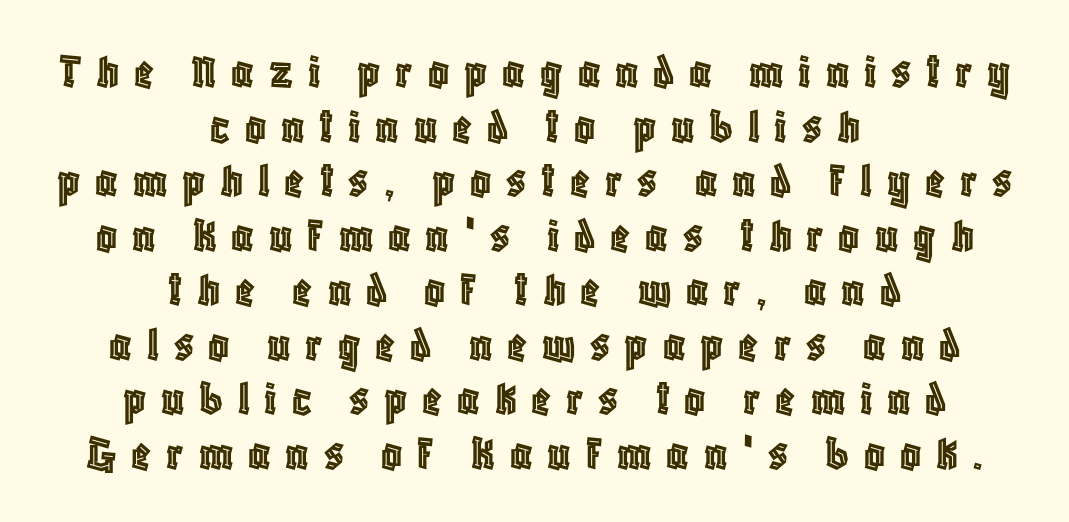
The image shows 51 px condensed type, upright; set centered, tight line spacing (1.07x), unusually wide letter spacing (+0.29 em), not underlined; a large x-height.
